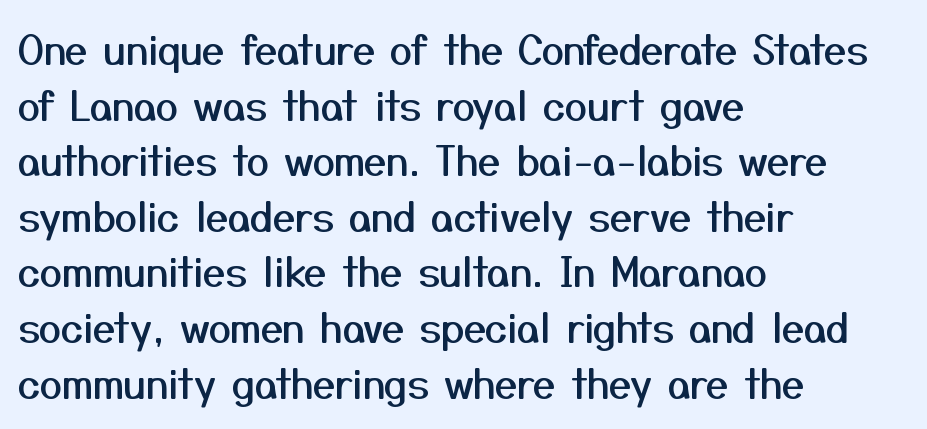
The image shows 40 px sans-serif type, upright; set left-aligned, normal line spacing (1.39x), normal letter spacing, not underlined; medium stroke contrast and a medium x-height.
